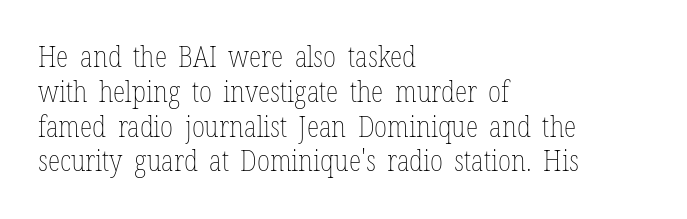
Q: Is the text bold? A: No.
Q: Is the text italic (slanted)? A: No, it is upright.
Q: Is the text underlined? A: No.
Q: How is the paragraph aligned? A: Left-aligned.
Q: Is the spacing between letters normal or unusually wide? A: Normal.
Q: Width (condensed, normal, or wide)? A: Condensed.
Q: Stroke contrast? A: Low.
Q: x-height? A: Medium.
Q: Monospaced? A: No.
